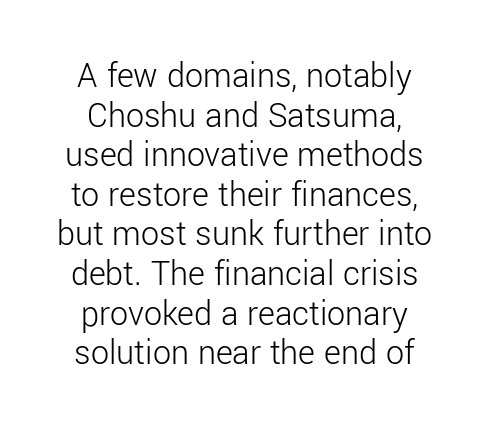
Q: Is the text bold? A: No.
Q: Is the text italic (slanted)? A: No, it is upright.
Q: Is the typeface a serif or a sans-serif typeface? A: Sans-serif.
Q: Is the text underlined? A: No.
Q: Is the spacing between letters normal or unusually wide? A: Normal.
Q: Is the spacing between lines tight, normal or loose? A: Tight.
Q: Width (condensed, normal, or wide)? A: Normal.
Q: Stroke contrast? A: Low.
Q: x-height? A: Medium.
Q: Monospaced? A: No.
